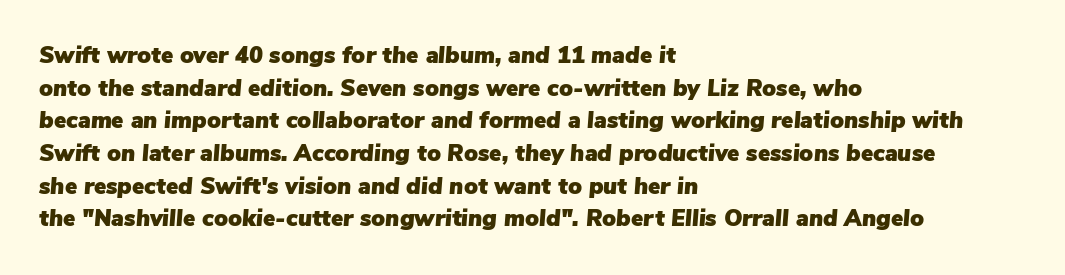
Q: Is the text italic (slanted)? A: Yes, it leans right by about 5 degrees.
Q: Is the text underlined? A: No.
Q: How is the paragraph aligned? A: Left-aligned.
Q: Is the spacing between letters normal or unusually wide? A: Normal.
Q: Is the spacing between lines tight, normal or loose? A: Normal.
